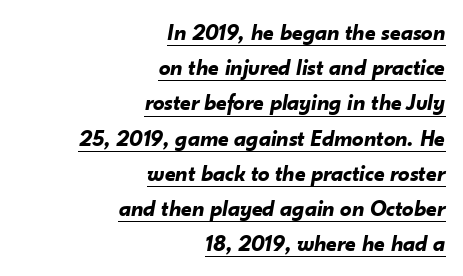
Q: Is the text bold? A: Yes.
Q: Is the text italic (slanted)? A: Yes, it leans right by about 10 degrees.
Q: Is the text underlined? A: Yes.
Q: How is the paragraph aligned? A: Right-aligned.
Q: Is the spacing between letters normal or unusually wide? A: Normal.
Q: Is the spacing between lines tight, normal or loose? A: Normal.
